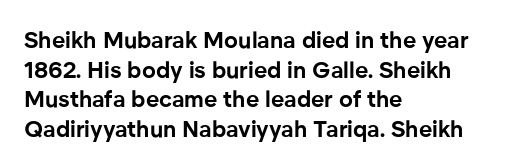
{"italic": "no", "bold": "yes", "underline": "no", "align": "left", "line_spacing": "normal", "line_spacing_ratio": 1.29, "letter_spacing": "normal", "letter_spacing_em": 0.0, "glyph_px": 23}
